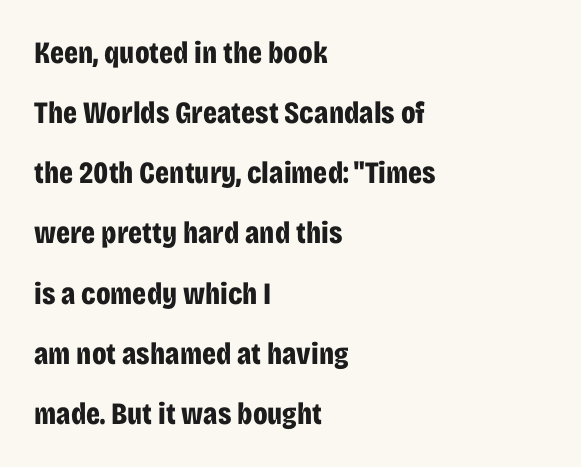
Q: Is the text bold? A: Yes.
Q: Is the text italic (slanted)? A: No, it is upright.
Q: Is the typeface a serif or a sans-serif typeface? A: Sans-serif.
Q: Is the text underlined? A: No.
Q: How is the paragraph aligned? A: Left-aligned.
Q: Is the spacing between letters normal or unusually wide? A: Normal.
Q: Is the spacing between lines tight, normal or loose? A: Loose.
Q: Width (condensed, normal, or wide)? A: Condensed.
Q: Stroke contrast? A: Low.
Q: x-height? A: Large.
Q: Monospaced? A: No.
